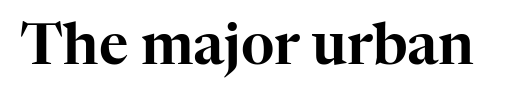
Q: Is the text italic (slanted)? A: No, it is upright.
Q: Is the typeface a serif or a sans-serif typeface? A: Serif.
Q: Is the text underlined? A: No.
Q: Is the spacing between letters normal or unusually wide? A: Normal.
Q: Width (condensed, normal, or wide)? A: Normal.
Q: Stroke contrast? A: High.
Q: x-height? A: Medium.
Q: Monospaced? A: No.
